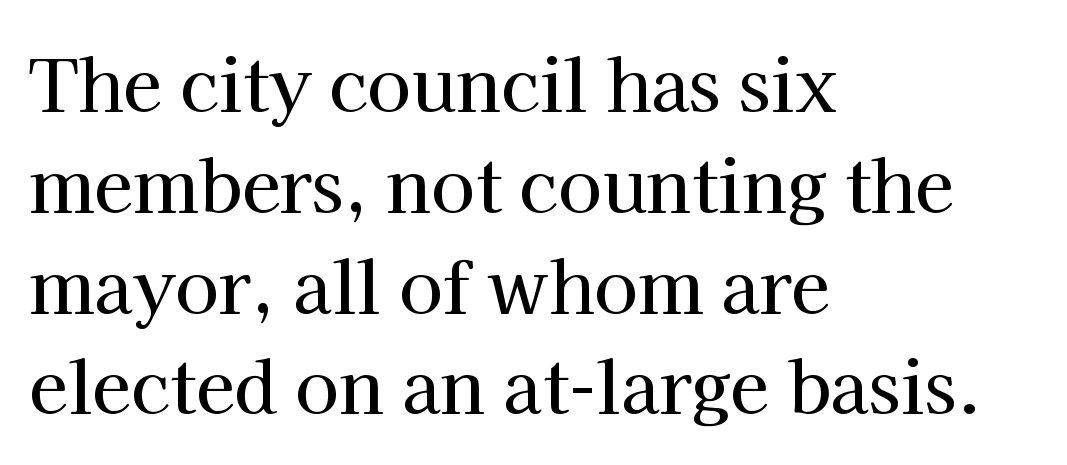
The image shows 71 px serif type, upright; set left-aligned, normal line spacing (1.42x), normal letter spacing, not underlined; high stroke contrast and a medium x-height.
